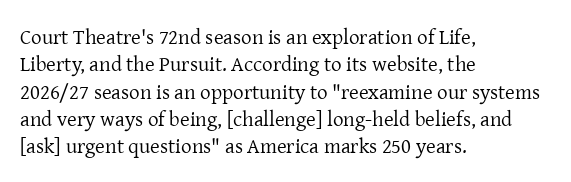
Reading down the block, your eye returns to a fixed left position each line. The weight tops out at a normal text grade. Interline gaps are of average width in this sample. The letters sit at their default tracking, neither squeezed nor spread.
